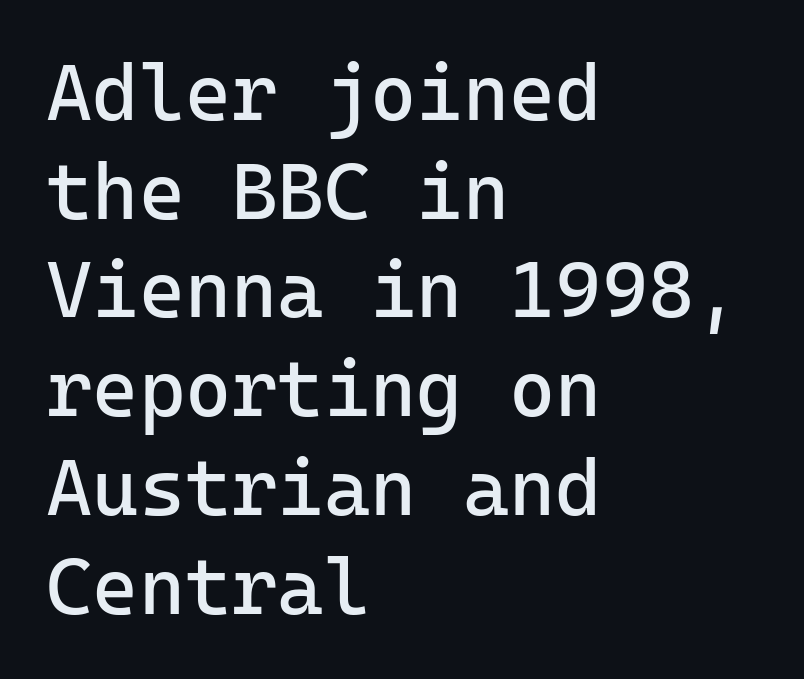
The image shows 79 px regular-weight sans-serif type, upright, monospaced; set left-aligned, normal line spacing (1.25x), normal letter spacing, not underlined; low stroke contrast and a medium x-height.
